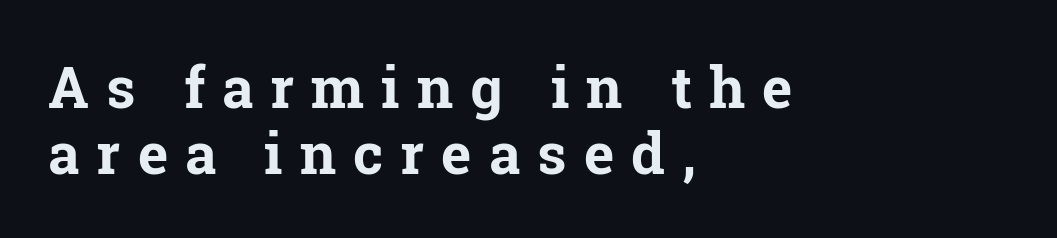
Q: Is the text bold? A: Yes.
Q: Is the text italic (slanted)? A: No, it is upright.
Q: Is the typeface a serif or a sans-serif typeface? A: Serif.
Q: Is the text underlined? A: No.
Q: How is the paragraph aligned? A: Left-aligned.
Q: Is the spacing between letters normal or unusually wide? A: Unusually wide.
Q: Is the spacing between lines tight, normal or loose? A: Tight.
Q: Width (condensed, normal, or wide)? A: Normal.
Q: Stroke contrast? A: Low.
Q: x-height? A: Medium.
Q: Monospaced? A: No.
